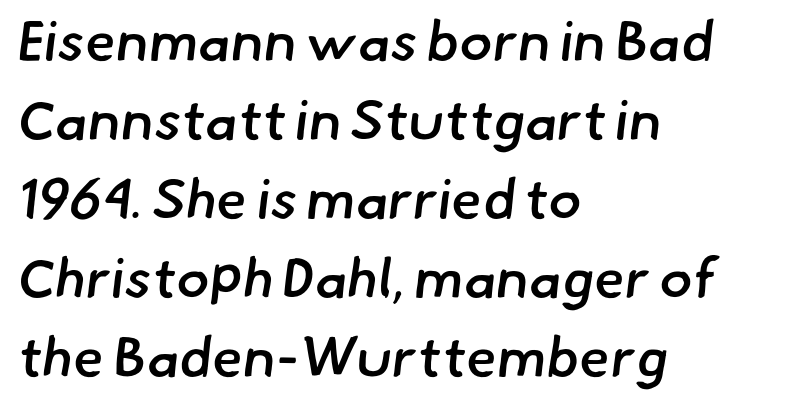
The image shows 56 px semibold sans-serif type; set left-aligned, normal line spacing (1.41x), normal letter spacing, not underlined; low stroke contrast and a small x-height.
